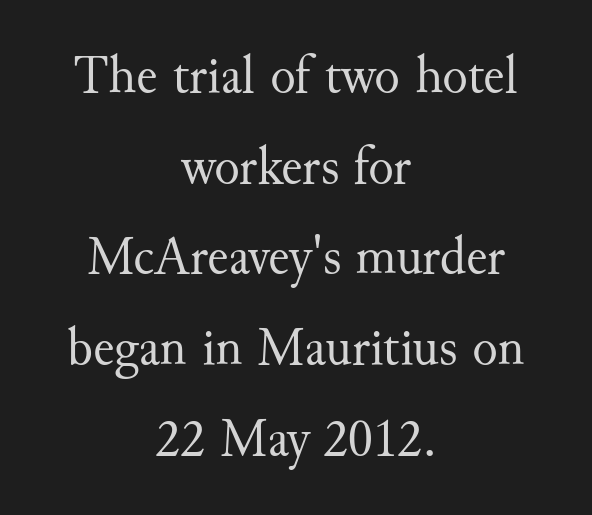
Q: Is the text bold? A: No.
Q: Is the text italic (slanted)? A: No, it is upright.
Q: Is the typeface a serif or a sans-serif typeface? A: Serif.
Q: Is the text underlined? A: No.
Q: How is the paragraph aligned? A: Centered.
Q: Is the spacing between letters normal or unusually wide? A: Normal.
Q: Width (condensed, normal, or wide)? A: Normal.
Q: Stroke contrast? A: Medium.
Q: x-height? A: Small.
Q: Monospaced? A: No.
